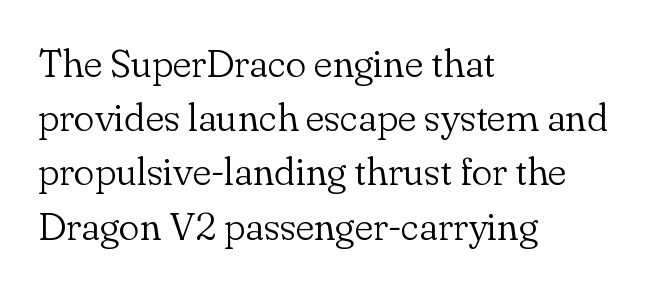
The image shows 39 px light serif type, upright; set left-aligned, normal line spacing (1.39x), normal letter spacing, not underlined; low stroke contrast and a small x-height.
